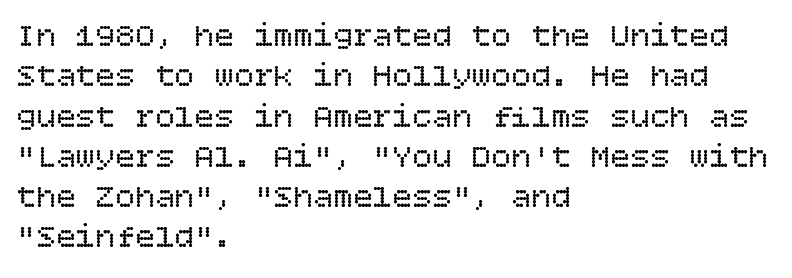
Default kerning and tracking; the words read as compact shapes. Each stroke keeps to a modest, everyday thickness or less. It's the straight-up-and-down kind of type. Horizontal alignment here is leftward, the default for most running prose.
